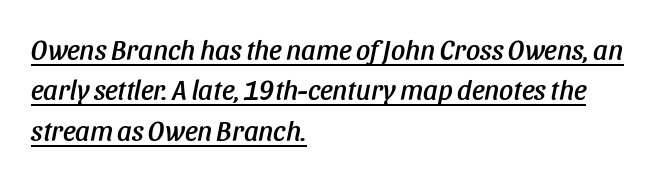
Line beginnings align vertically; line endings do not. Every word sits above its own underline. The typography opts for an oblique posture over an upright one. The leading is moderate, giving the passage an even texture.
